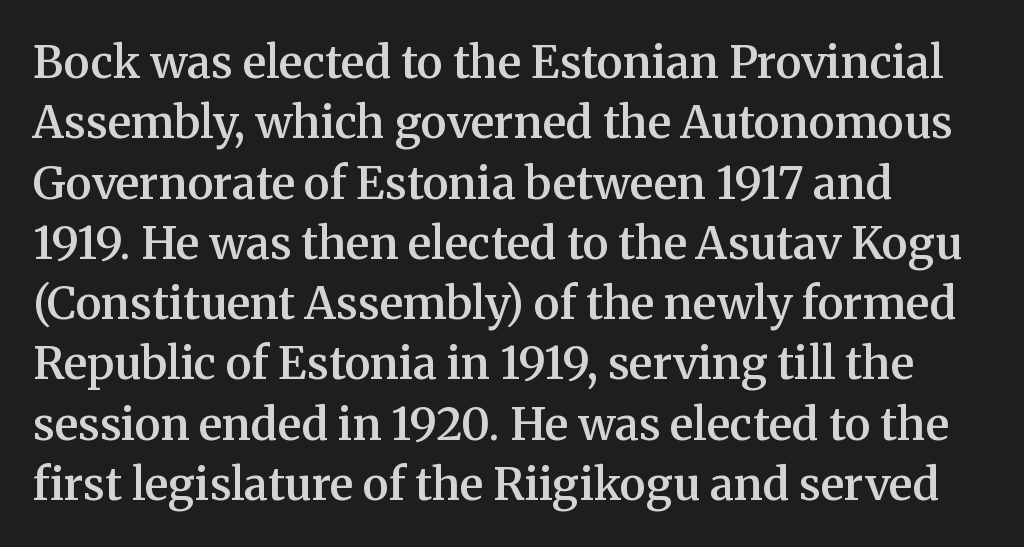
These lines are rendered in a variable-pitch font. The glyphs in this specimen are seriffed. Horizontal bands of white between lines are of average thickness. Nope, not italic — everything's standing straight. Bare-footed words on every line.
